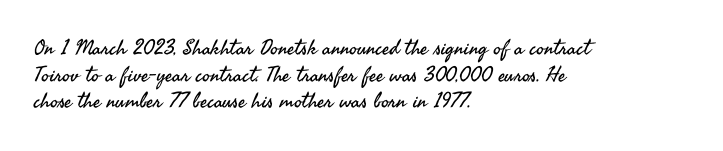
The image shows 21 px text type; set left-aligned, normal line spacing (1.27x), normal letter spacing, not underlined.
